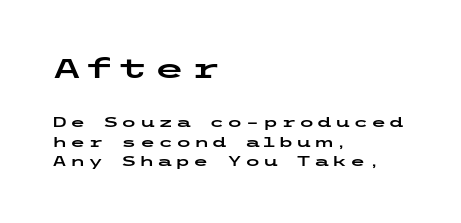
Q: Is the text italic (slanted)? A: No, it is upright.
Q: Is the typeface a serif or a sans-serif typeface? A: Sans-serif.
Q: Is the text underlined? A: No.
Q: How is the paragraph aligned? A: Left-aligned.
Q: Is the spacing between lines tight, normal or loose? A: Normal.
Q: Which block of text is set in a larger size, the first (top) or the second (bottom)? A: The first (top) one.
Q: Width (condensed, normal, or wide)? A: Wide.
Q: Stroke contrast? A: Low.
Q: x-height? A: Medium.
